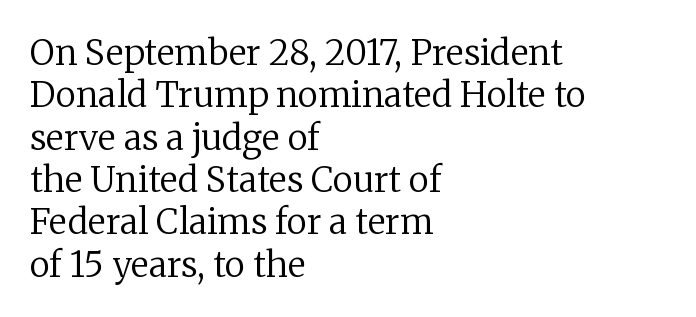
Q: Is the text bold? A: No.
Q: Is the text italic (slanted)? A: No, it is upright.
Q: Is the typeface a serif or a sans-serif typeface? A: Serif.
Q: Is the text underlined? A: No.
Q: How is the paragraph aligned? A: Left-aligned.
Q: Is the spacing between letters normal or unusually wide? A: Normal.
Q: Width (condensed, normal, or wide)? A: Normal.
Q: Stroke contrast? A: Low.
Q: x-height? A: Medium.
Q: Monospaced? A: No.
